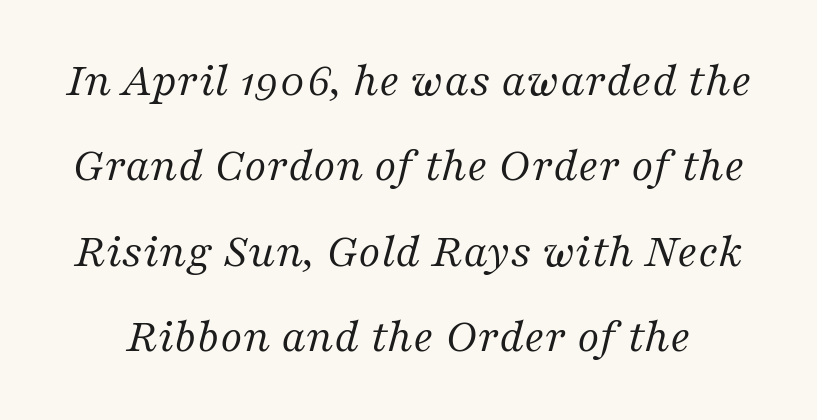
{"serif": "yes", "italic": "yes", "lean": "right", "slant_degrees": 16, "bold": "no", "weight": "regular", "width": "normal", "stroke_contrast": "medium", "x_height": "medium", "monospaced": "no", "underline": "no", "line_spacing_ratio": 1.78, "letter_spacing": "normal", "letter_spacing_em": 0.0, "glyph_px": 48}
